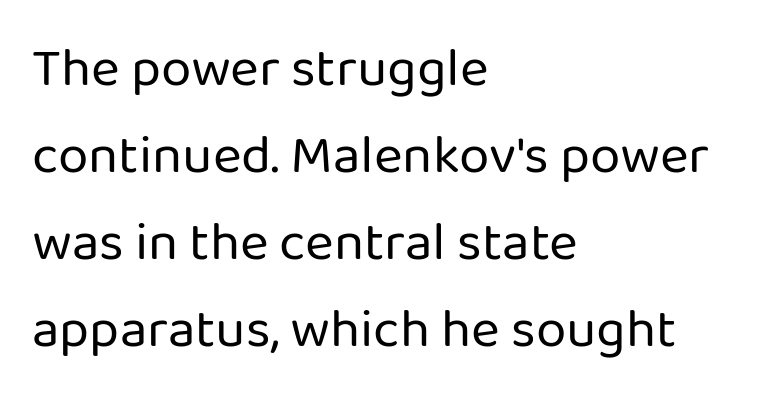
{"serif": "no", "italic": "no", "bold": "no", "weight": "regular", "width": "normal", "stroke_contrast": "low", "x_height": "medium", "monospaced": "no", "underline": "no", "align": "left", "line_spacing": "normal", "line_spacing_ratio": 1.58, "letter_spacing": "normal", "letter_spacing_em": 0.0, "glyph_px": 55}
